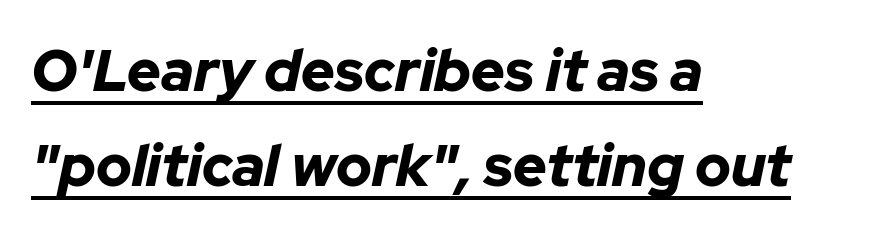
The image shows 58 px bold type, italic (leaning right); set left-aligned, normal line spacing (1.64x), normal letter spacing, underlined; low stroke contrast and a medium x-height.
